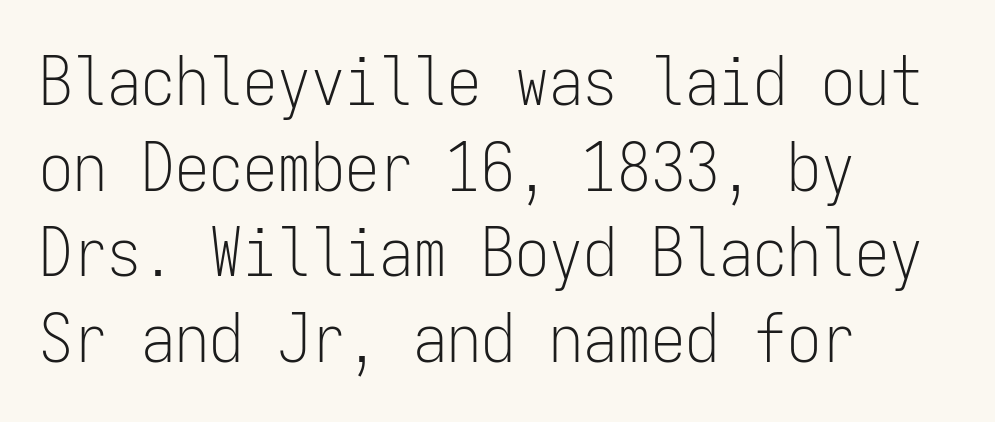
The image shows 68 px light, condensed sans-serif type, upright, monospaced; set left-aligned, normal line spacing (1.26x), normal letter spacing, not underlined; low stroke contrast and a medium x-height.
